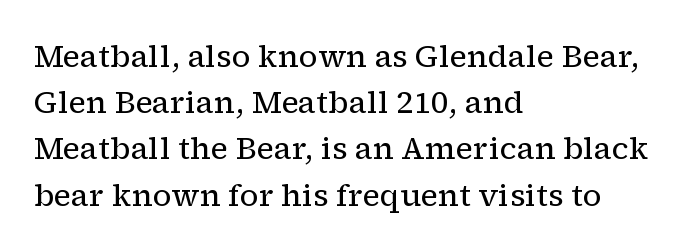
Q: Is the text bold? A: No.
Q: Is the text italic (slanted)? A: No, it is upright.
Q: Is the typeface a serif or a sans-serif typeface? A: Serif.
Q: Is the text underlined? A: No.
Q: How is the paragraph aligned? A: Left-aligned.
Q: Is the spacing between letters normal or unusually wide? A: Normal.
Q: Is the spacing between lines tight, normal or loose? A: Normal.
Q: Width (condensed, normal, or wide)? A: Normal.
Q: Stroke contrast? A: Low.
Q: x-height? A: Medium.
Q: Monospaced? A: No.
